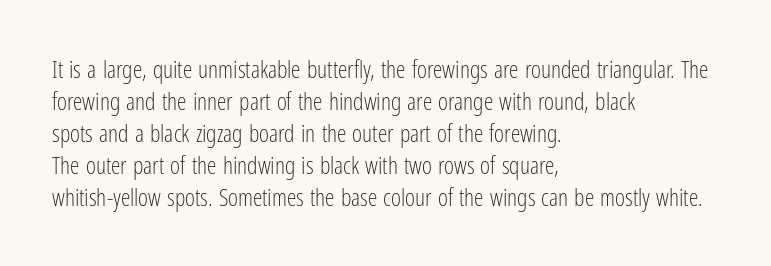
Q: Is the text bold? A: No.
Q: Is the text italic (slanted)? A: No, it is upright.
Q: Is the text underlined? A: No.
Q: How is the paragraph aligned? A: Left-aligned.
Q: Is the spacing between letters normal or unusually wide? A: Normal.
Q: Is the spacing between lines tight, normal or loose? A: Normal.
